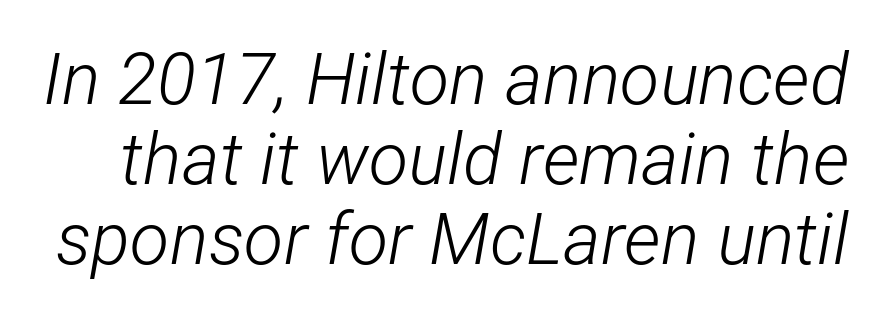
{"italic": "yes", "lean": "right", "slant_degrees": 12, "bold": "no", "weight": "light", "width": "condensed", "stroke_contrast": "low", "x_height": "medium", "monospaced": "no", "underline": "no", "line_spacing": "tight", "line_spacing_ratio": 1.11, "letter_spacing": "normal", "letter_spacing_em": 0.0, "glyph_px": 72}
